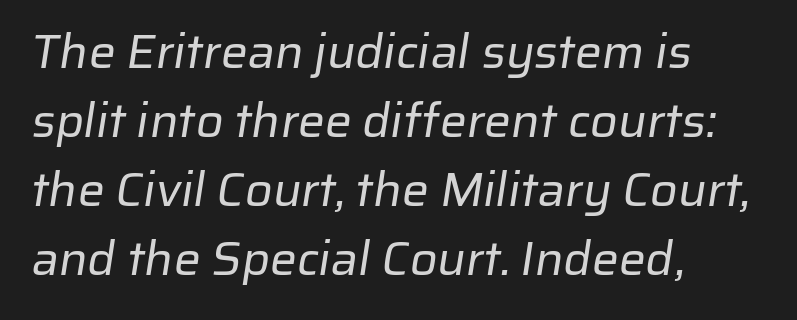
{"serif": "no", "bold": "no", "weight": "regular", "width": "normal", "stroke_contrast": "low", "x_height": "medium", "monospaced": "no", "underline": "no", "align": "left", "line_spacing": "normal", "line_spacing_ratio": 1.44, "letter_spacing": "normal", "letter_spacing_em": 0.0, "glyph_px": 48}
